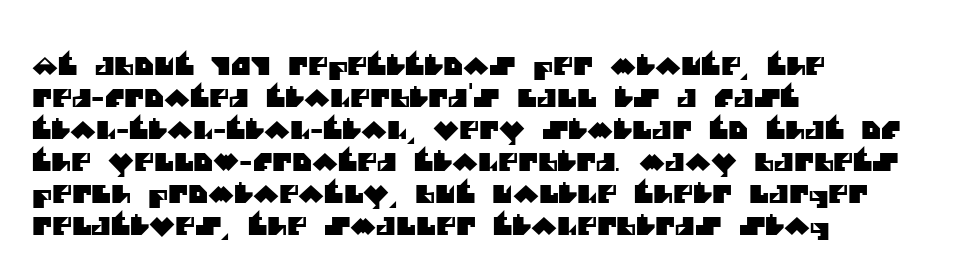
Tracking value appears to be zero — textbook default spacing. Notice how the passage keeps a crisp vertical edge on the left only. Anything drawn beneath the words? Only blank space. Baseline-to-baseline distance is the conventional proportion of letter height.
